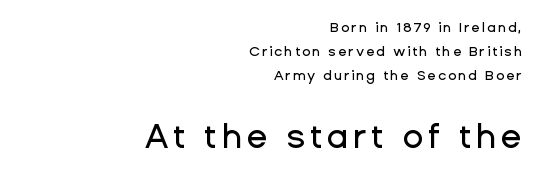
Q: Is the text italic (slanted)? A: No, it is upright.
Q: Is the typeface a serif or a sans-serif typeface? A: Sans-serif.
Q: Is the text underlined? A: No.
Q: How is the paragraph aligned? A: Right-aligned.
Q: Is the spacing between lines tight, normal or loose? A: Normal.
Q: Which block of text is set in a larger size, the first (top) or the second (bottom)? A: The second (bottom) one.
Q: Width (condensed, normal, or wide)? A: Normal.
Q: Stroke contrast? A: Low.
Q: x-height? A: Medium.
Q: Monospaced? A: No.
